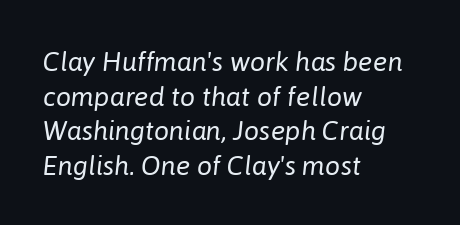
{"italic": "yes", "lean": "right", "slant_degrees": 6, "bold": "no", "underline": "no", "align": "left", "line_spacing": "normal", "line_spacing_ratio": 1.28, "letter_spacing": "normal", "letter_spacing_em": 0.0, "glyph_px": 27}
